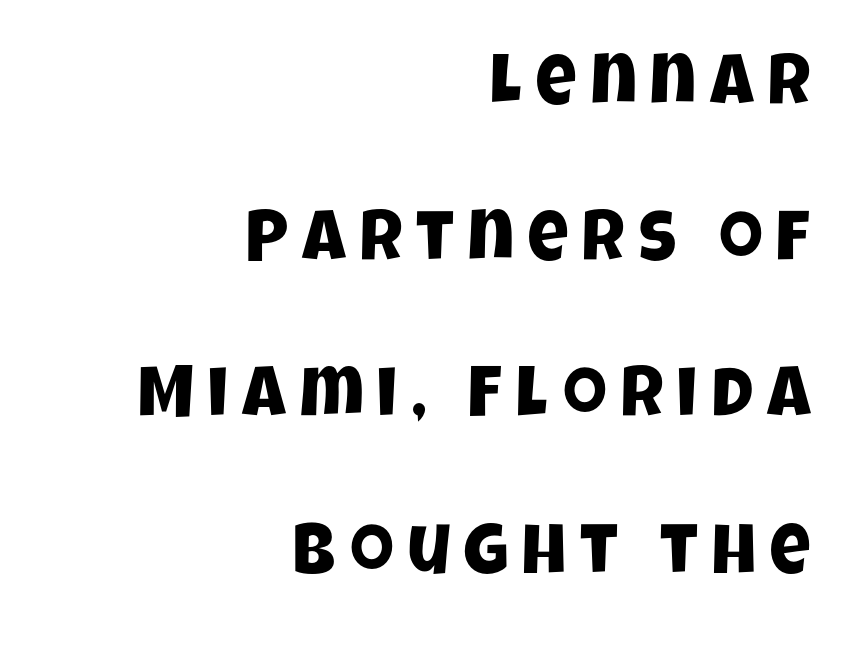
{"serif": "no", "width": "condensed", "stroke_contrast": "low", "x_height": "large", "monospaced": "no", "underline": "no", "align": "right", "line_spacing": "loose", "line_spacing_ratio": 2.2, "glyph_px": 71}
